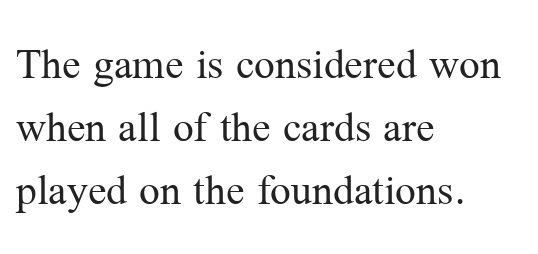
The image shows 46 px regular-weight serif type, upright; set left-aligned, normal line spacing (1.37x), normal letter spacing, not underlined; medium stroke contrast and a medium x-height.
